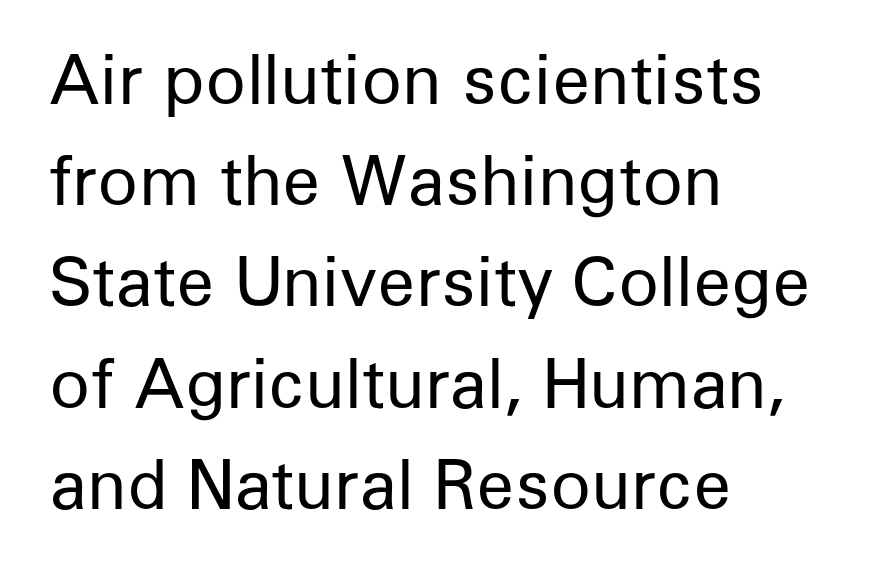
Q: Is the text bold? A: No.
Q: Is the text italic (slanted)? A: No, it is upright.
Q: Is the typeface a serif or a sans-serif typeface? A: Sans-serif.
Q: Is the text underlined? A: No.
Q: How is the paragraph aligned? A: Left-aligned.
Q: Is the spacing between letters normal or unusually wide? A: Normal.
Q: Is the spacing between lines tight, normal or loose? A: Normal.
Q: Width (condensed, normal, or wide)? A: Normal.
Q: Stroke contrast? A: Low.
Q: x-height? A: Medium.
Q: Monospaced? A: No.
